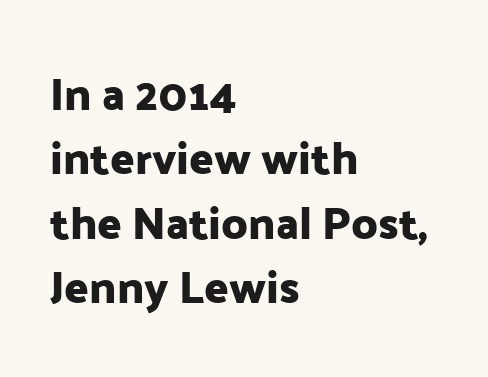
Q: Is the text italic (slanted)? A: No, it is upright.
Q: Is the typeface a serif or a sans-serif typeface? A: Sans-serif.
Q: Is the text underlined? A: No.
Q: How is the paragraph aligned? A: Left-aligned.
Q: Is the spacing between letters normal or unusually wide? A: Normal.
Q: Is the spacing between lines tight, normal or loose? A: Normal.
Q: Width (condensed, normal, or wide)? A: Normal.
Q: Stroke contrast? A: Low.
Q: x-height? A: Medium.
Q: Monospaced? A: No.
